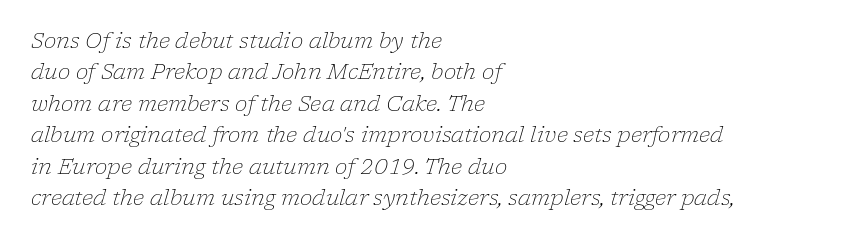
Q: Is the text bold? A: No.
Q: Is the text italic (slanted)? A: Yes, it leans right by about 17 degrees.
Q: Is the text underlined? A: No.
Q: How is the paragraph aligned? A: Left-aligned.
Q: Is the spacing between letters normal or unusually wide? A: Normal.
Q: Is the spacing between lines tight, normal or loose? A: Normal.
